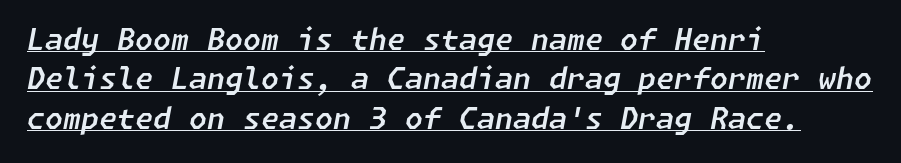
The image shows 29 px text type, italic (leaning right); set left-aligned, normal line spacing (1.36x), normal letter spacing, underlined; low stroke contrast and a medium x-height.
